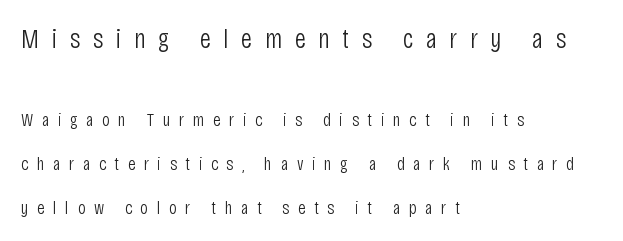
{"serif": "no", "italic": "no", "bold": "no", "weight": "light", "width": "condensed", "stroke_contrast": "low", "x_height": "large", "monospaced": "no", "underline": "no", "align": "left", "line_spacing": "loose", "line_spacing_ratio": 2.31, "letter_spacing": "wide", "letter_spacing_em": 0.45, "larger_block": "first", "size_ratio": 1.47, "glyph_px": 28}
